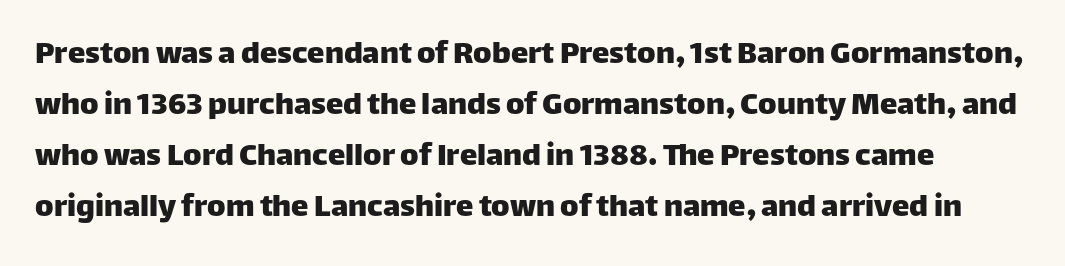
Note the varied advance widths — an 'i' is clearly narrower than an 'm'. Posture: vertical. Typographically, this falls in the sans-serif category. Normally led — the rows are evenly, conventionally spaced.
